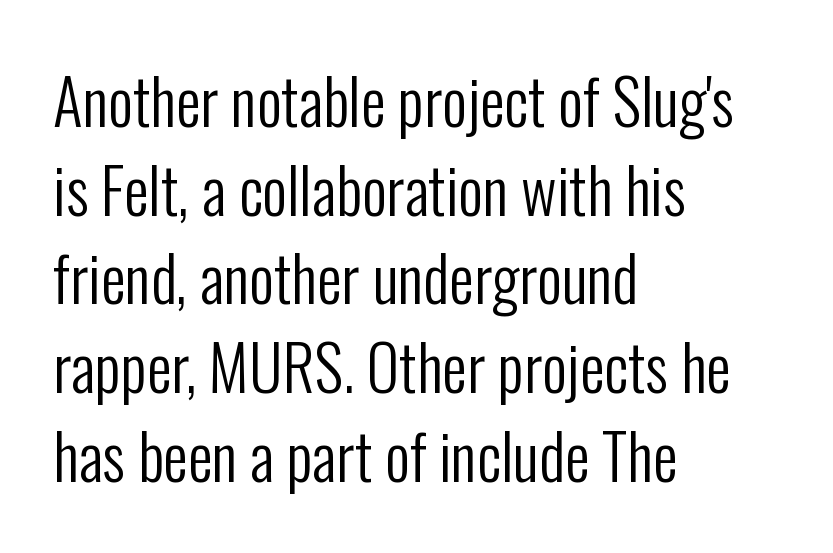
The image shows 62 px regular-weight, condensed sans-serif type, upright; set left-aligned, normal line spacing (1.43x), normal letter spacing, not underlined; low stroke contrast and a medium x-height.
